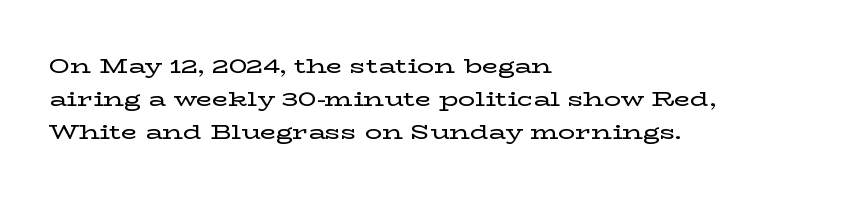
Q: Is the text italic (slanted)? A: No, it is upright.
Q: Is the text underlined? A: No.
Q: How is the paragraph aligned? A: Left-aligned.
Q: Is the spacing between letters normal or unusually wide? A: Normal.
Q: Is the spacing between lines tight, normal or loose? A: Normal.
